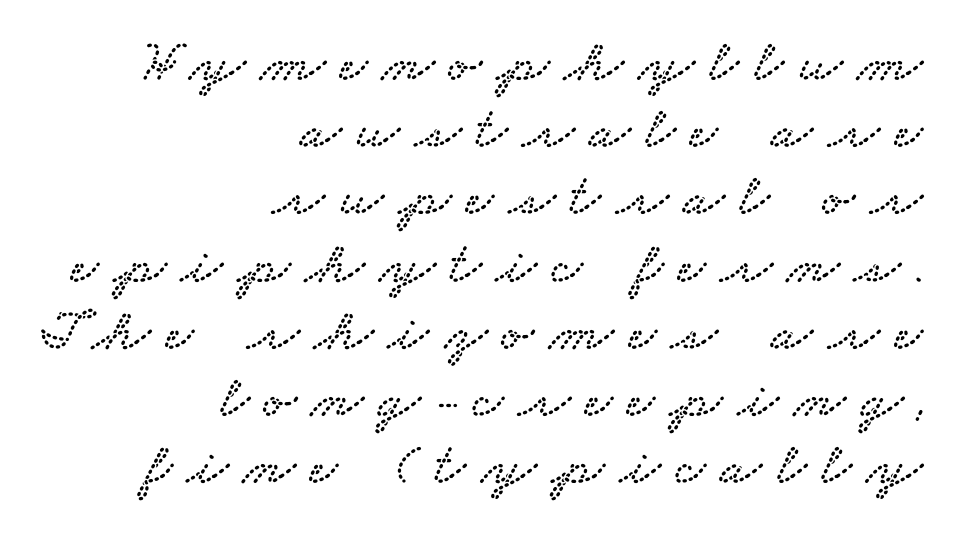
Q: Is the text underlined? A: No.
Q: How is the paragraph aligned? A: Right-aligned.
Q: Is the spacing between letters normal or unusually wide? A: Unusually wide.
Q: Is the spacing between lines tight, normal or loose? A: Tight.
Q: Width (condensed, normal, or wide)? A: Wide.
Q: Stroke contrast? A: Low.
Q: x-height? A: Small.
Q: Monospaced? A: No.
